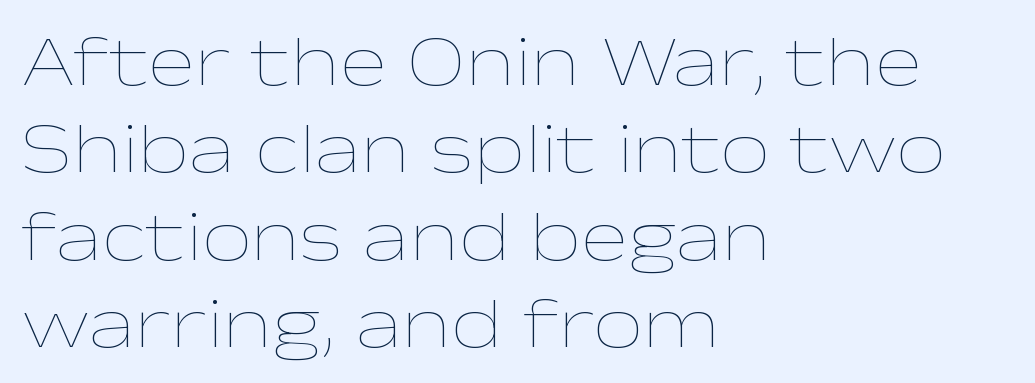
Every row of glyphs begins at an identical x-position on the left. The letters look calm and open, with moderate or lighter stems. Descender tails drop into unmarked territory. The horizontal fit of the characters is conventional and even. The passage shown is typed in a proportional face where columns would drift. Every stem runs plumb, perpendicular to the baseline.
